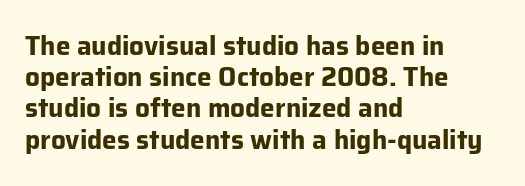
A typesetter would mark this as roman, not italic. The face used here is rendered with its standard letterfit. As a designer I'd log this as weight 700, bold. Underlining? Definitely not there. The text block is weighted toward the left margin, trailing off unevenly rightward.
